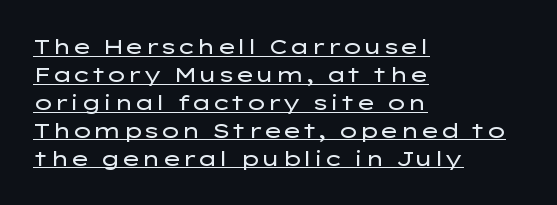
{"italic": "no", "bold": "no", "underline": "yes", "align": "left", "line_spacing": "normal", "line_spacing_ratio": 1.33, "letter_spacing": "normal", "letter_spacing_em": 0.0, "glyph_px": 21}
